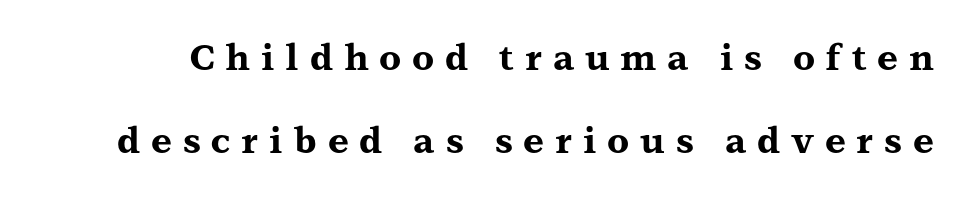
I'd describe the lettering as bold — thick and assertive. There is plenty of visible air inserted between adjacent glyphs. Each letter keeps its own natural width here, so spacing adapts to shape. Is there much room between lines? Yes — plenty of vertical air separates them.
